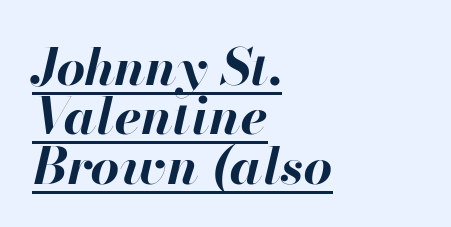
The image shows 51 px bold type, italic (leaning right); set left-aligned, tight line spacing (0.97x), normal letter spacing, underlined; high stroke contrast and a small x-height.
